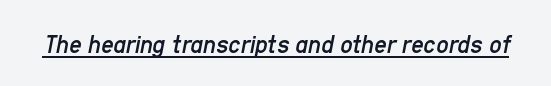
{"italic": "yes", "lean": "right", "slant_degrees": 11, "bold": "no", "underline": "yes", "letter_spacing": "normal", "letter_spacing_em": 0.0, "glyph_px": 27}
